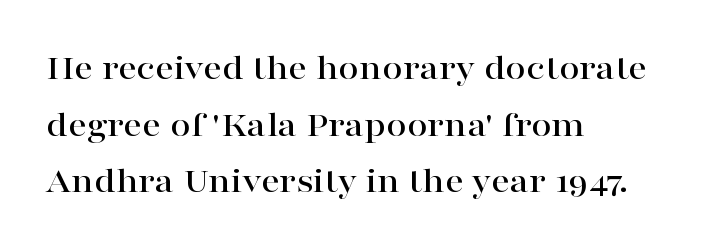
Q: Is the text italic (slanted)? A: No, it is upright.
Q: Is the typeface a serif or a sans-serif typeface? A: Serif.
Q: Is the text underlined? A: No.
Q: How is the paragraph aligned? A: Left-aligned.
Q: Is the spacing between letters normal or unusually wide? A: Normal.
Q: Is the spacing between lines tight, normal or loose? A: Normal.
Q: Width (condensed, normal, or wide)? A: Wide.
Q: Stroke contrast? A: High.
Q: x-height? A: Medium.
Q: Monospaced? A: No.
